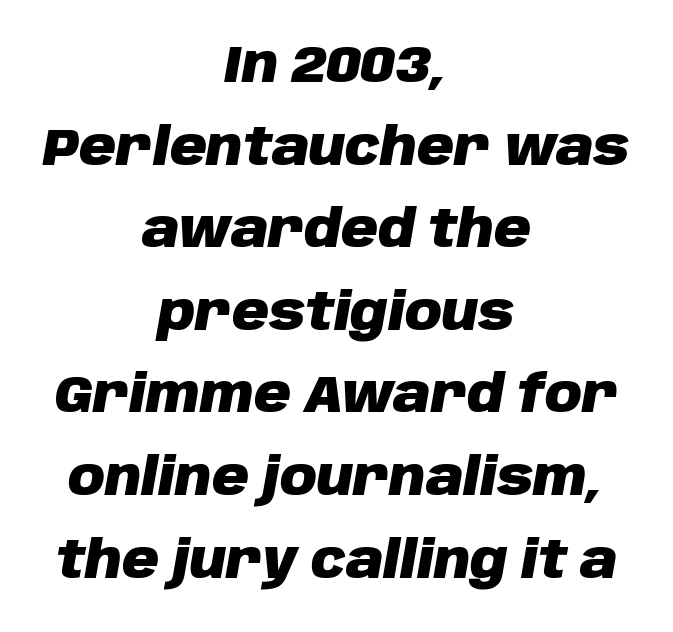
It's the slanting kind of type. Regular leading. Where is the straight margin? There isn't one; the lines are centered. Is the letter spacing exaggerated? No — it looks like the ordinary default. The foot of each line stays bare and open. The rendering uses natural spacing where letterforms have individual widths.
